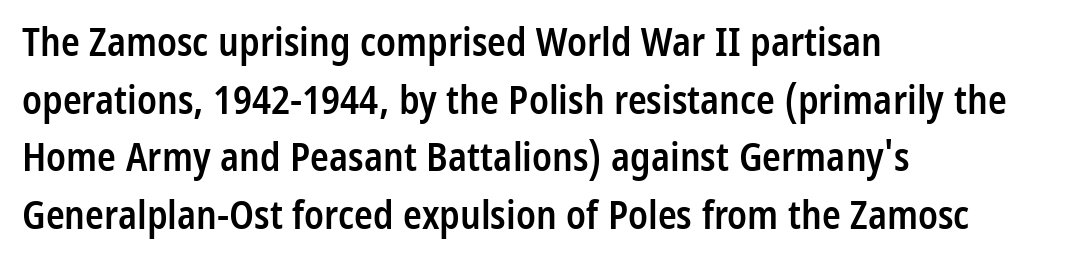
The image shows 39 px semibold, condensed sans-serif type, upright; set left-aligned, normal line spacing (1.48x), normal letter spacing, not underlined; low stroke contrast and a medium x-height.
